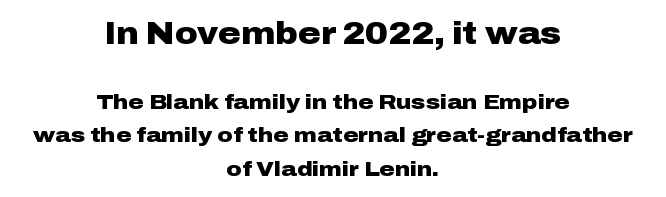
{"serif": "no", "italic": "no", "bold": "yes", "weight": "heavy", "width": "wide", "stroke_contrast": "low", "x_height": "medium", "monospaced": "no", "underline": "no", "align": "center", "line_spacing": "normal", "line_spacing_ratio": 1.59, "letter_spacing": "normal", "letter_spacing_em": 0.0, "larger_block": "first", "size_ratio": 1.48, "glyph_px": 31}
